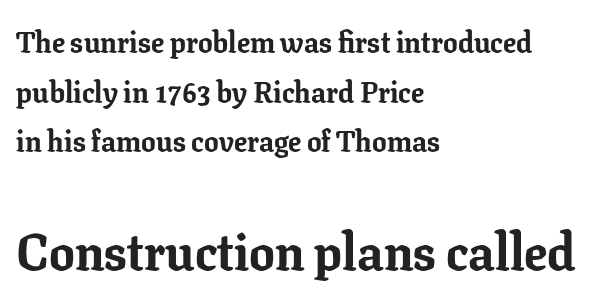
The following chunk of copy outweighs the initial chunk in type size. If you drew a ruler down the left edge, every line would touch it. Unlike a clean sans, this face finishes its strokes with serifs. Characters remain perfectly vertical along every line. This sample has the flowing, uneven cadence of proportional lettering.
